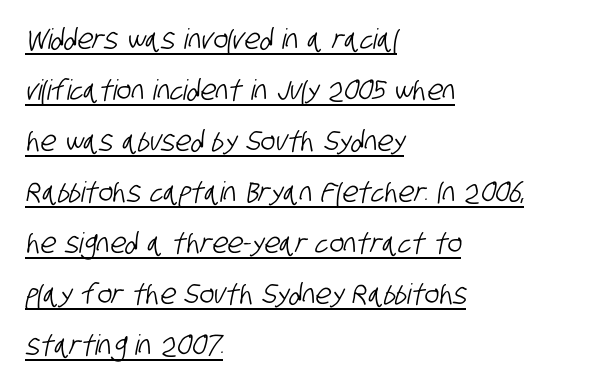
Line starts are locked; line ends wander. Character widths vary here, with narrow letters taking less room than wide ones. A typographer would call this underscored text. What stands out about the letter spacing? Nothing — it is the standard amount.
